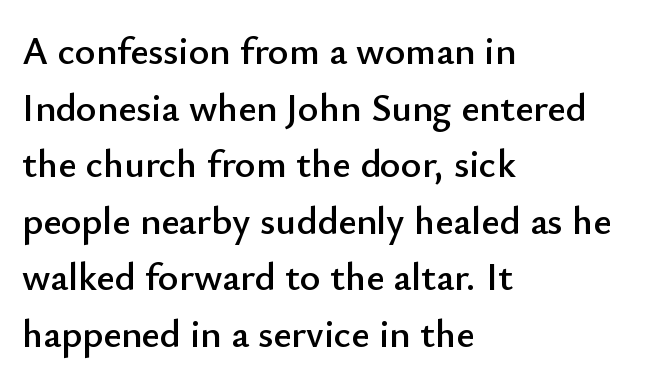
Q: Is the text italic (slanted)? A: No, it is upright.
Q: Is the typeface a serif or a sans-serif typeface? A: Sans-serif.
Q: Is the text underlined? A: No.
Q: How is the paragraph aligned? A: Left-aligned.
Q: Is the spacing between letters normal or unusually wide? A: Normal.
Q: Is the spacing between lines tight, normal or loose? A: Normal.
Q: Width (condensed, normal, or wide)? A: Normal.
Q: Stroke contrast? A: Low.
Q: x-height? A: Small.
Q: Monospaced? A: No.
